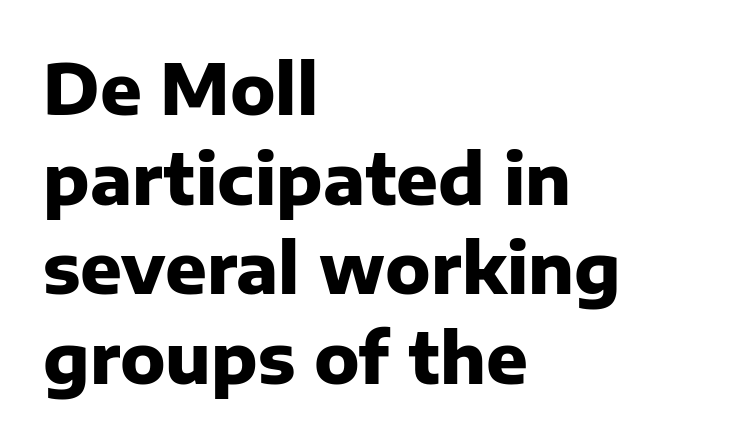
Is there much room between lines? A standard amount, neither cramped nor airy. Pretty heavy lettering here — definitely bold. This is the regular roman posture of the typeface. These lines stack with their left ends in a neat column.
